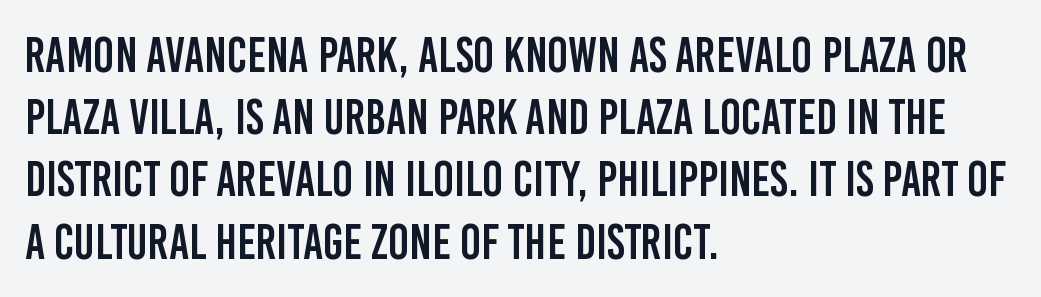
{"serif": "no", "italic": "no", "width": "condensed", "stroke_contrast": "low", "x_height": "large", "monospaced": "no", "underline": "no", "align": "left", "line_spacing": "normal", "line_spacing_ratio": 1.27, "letter_spacing": "normal", "letter_spacing_em": 0.0, "glyph_px": 49}
